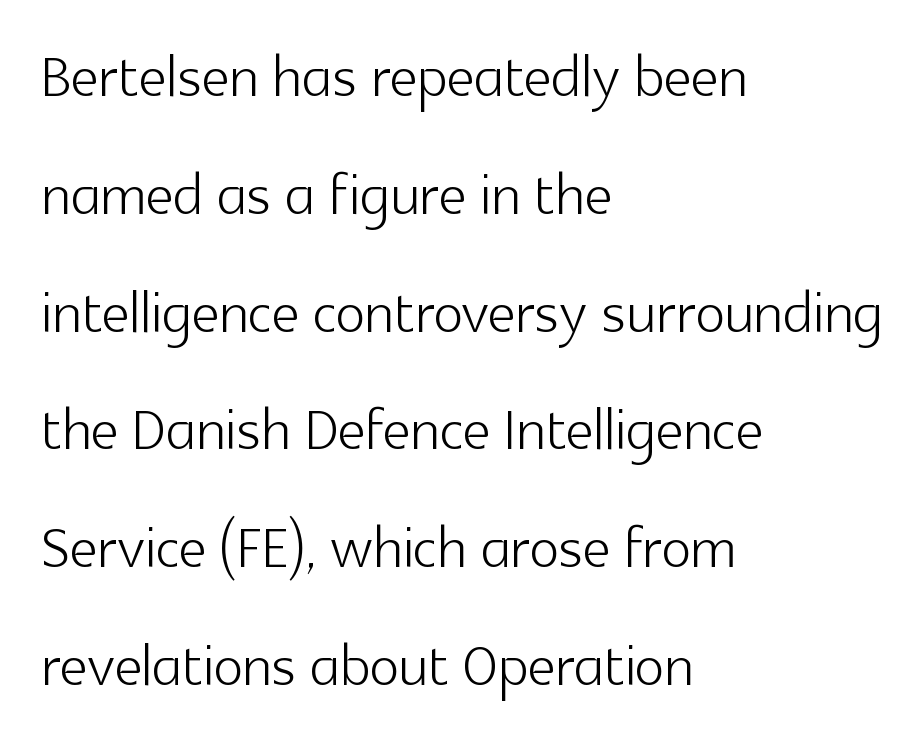
Rendered with straight, roman letterforms. No heavy texture on the line: the type isn't bold. Vertical spacing — default. Layout note: lines flush left. A typesetter would call this proportional, since set widths differ per character.
